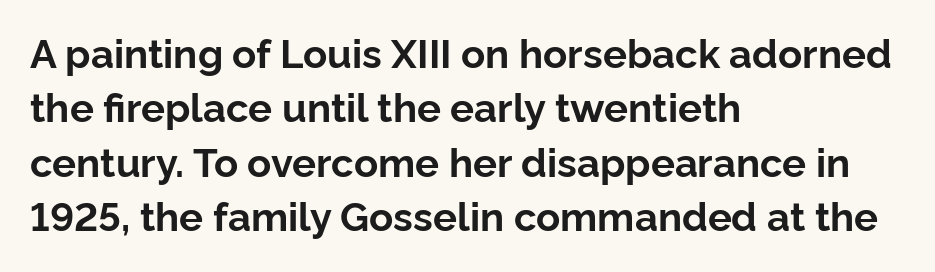
The image shows 40 px bold sans-serif type, upright; set left-aligned, normal line spacing (1.36x), normal letter spacing, not underlined; low stroke contrast and a medium x-height.
